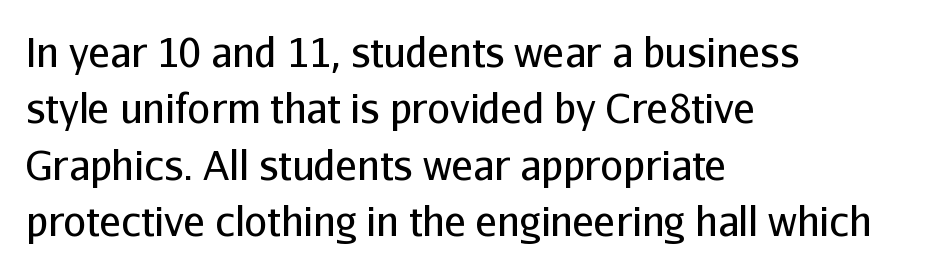
{"serif": "no", "italic": "no", "bold": "no", "weight": "regular", "width": "normal", "stroke_contrast": "low", "x_height": "medium", "monospaced": "no", "underline": "no", "align": "left", "line_spacing": "normal", "line_spacing_ratio": 1.41, "letter_spacing": "normal", "letter_spacing_em": 0.0, "glyph_px": 40}
